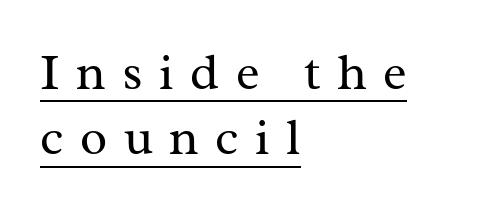
The image shows 50 px regular-weight serif type, upright; set left-aligned, normal line spacing (1.31x), unusually wide letter spacing (+0.33 em), underlined; medium stroke contrast and a medium x-height.
